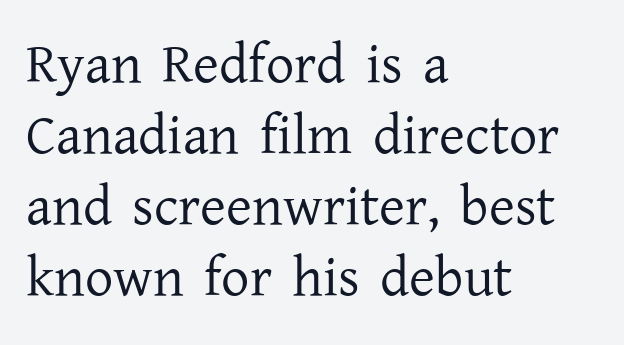
Q: Is the text bold? A: No.
Q: Is the text italic (slanted)? A: No, it is upright.
Q: Is the typeface a serif or a sans-serif typeface? A: Serif.
Q: Is the text underlined? A: No.
Q: How is the paragraph aligned? A: Left-aligned.
Q: Is the spacing between letters normal or unusually wide? A: Normal.
Q: Is the spacing between lines tight, normal or loose? A: Normal.
Q: Width (condensed, normal, or wide)? A: Normal.
Q: Stroke contrast? A: Low.
Q: x-height? A: Medium.
Q: Monospaced? A: No.
